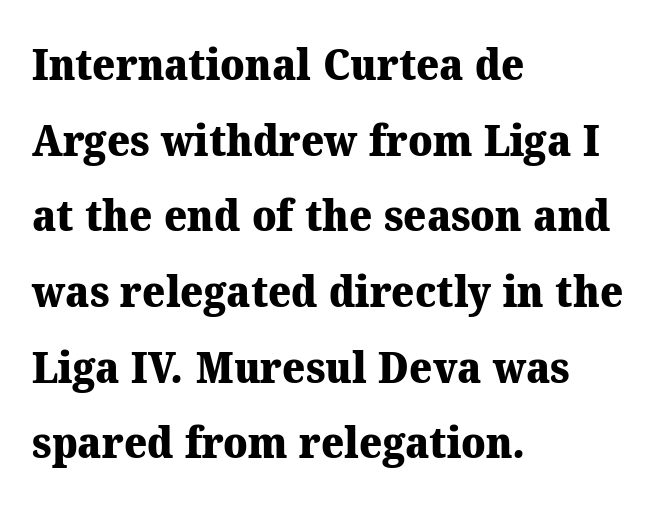
{"serif": "yes", "bold": "yes", "weight": "heavy", "width": "normal", "stroke_contrast": "medium", "x_height": "medium", "monospaced": "no", "underline": "no", "align": "left", "line_spacing_ratio": 1.72, "letter_spacing": "normal", "letter_spacing_em": 0.0, "glyph_px": 44}
